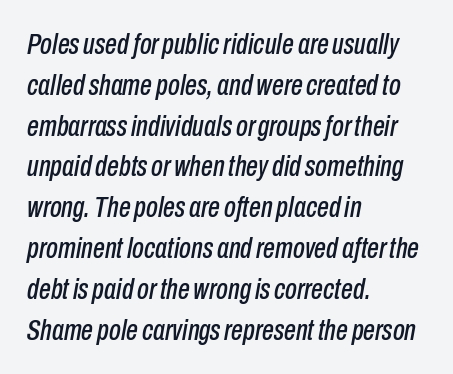
Q: Is the text italic (slanted)? A: Yes, it leans right by about 10 degrees.
Q: Is the text underlined? A: No.
Q: How is the paragraph aligned? A: Left-aligned.
Q: Is the spacing between letters normal or unusually wide? A: Normal.
Q: Is the spacing between lines tight, normal or loose? A: Normal.
Q: Width (condensed, normal, or wide)? A: Condensed.
Q: Stroke contrast? A: Low.
Q: x-height? A: Medium.
Q: Monospaced? A: No.
